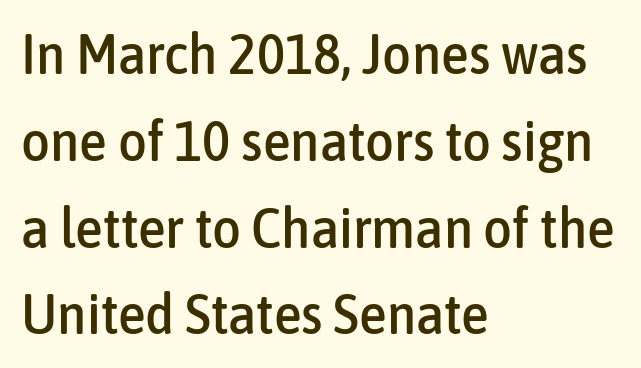
{"serif": "no", "italic": "no", "width": "condensed", "stroke_contrast": "low", "x_height": "medium", "monospaced": "no", "underline": "no", "align": "left", "line_spacing": "normal", "line_spacing_ratio": 1.55, "letter_spacing": "normal", "letter_spacing_em": 0.0, "glyph_px": 56}
